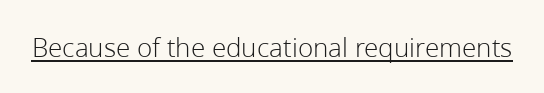
On a weight scale, this lands at 450 or below. Looks like regular typesetting: each glyph gets only the width it needs. Regarding serifs, this sample does without them. Posture: straight, roman, zero tilt. Every word sits above its own underline. This rendering leaves character spacing at its baseline value.
